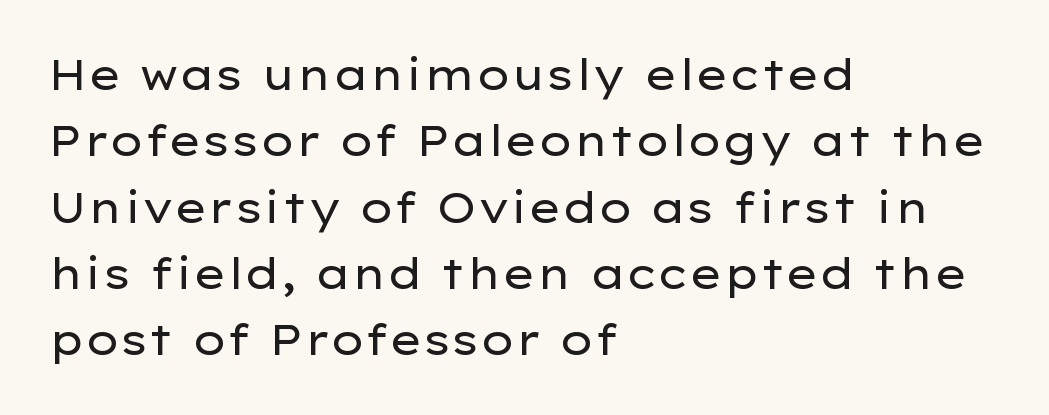
Q: Is the text bold? A: No.
Q: Is the text italic (slanted)? A: No, it is upright.
Q: Is the typeface a serif or a sans-serif typeface? A: Sans-serif.
Q: Is the text underlined? A: No.
Q: How is the paragraph aligned? A: Left-aligned.
Q: Is the spacing between letters normal or unusually wide? A: Normal.
Q: Is the spacing between lines tight, normal or loose? A: Normal.
Q: Width (condensed, normal, or wide)? A: Wide.
Q: Stroke contrast? A: Low.
Q: x-height? A: Medium.
Q: Monospaced? A: No.
